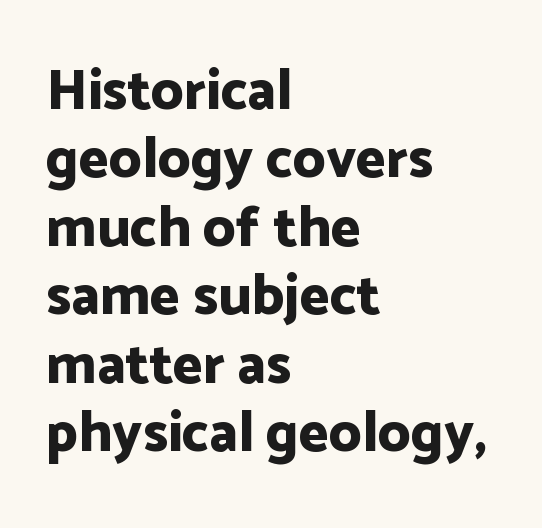
Q: Is the text bold? A: Yes.
Q: Is the text italic (slanted)? A: No, it is upright.
Q: Is the typeface a serif or a sans-serif typeface? A: Sans-serif.
Q: Is the text underlined? A: No.
Q: How is the paragraph aligned? A: Left-aligned.
Q: Is the spacing between letters normal or unusually wide? A: Normal.
Q: Width (condensed, normal, or wide)? A: Normal.
Q: Stroke contrast? A: Low.
Q: x-height? A: Medium.
Q: Monospaced? A: No.
